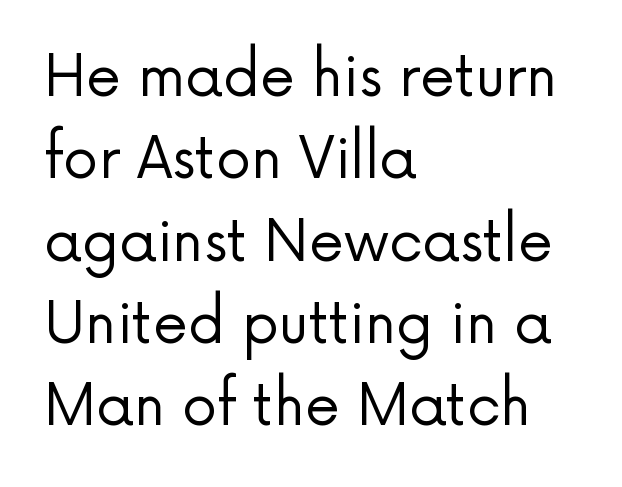
The image shows 56 px regular-weight sans-serif type, upright; set left-aligned, normal line spacing (1.47x), normal letter spacing, not underlined; low stroke contrast and a medium x-height.
